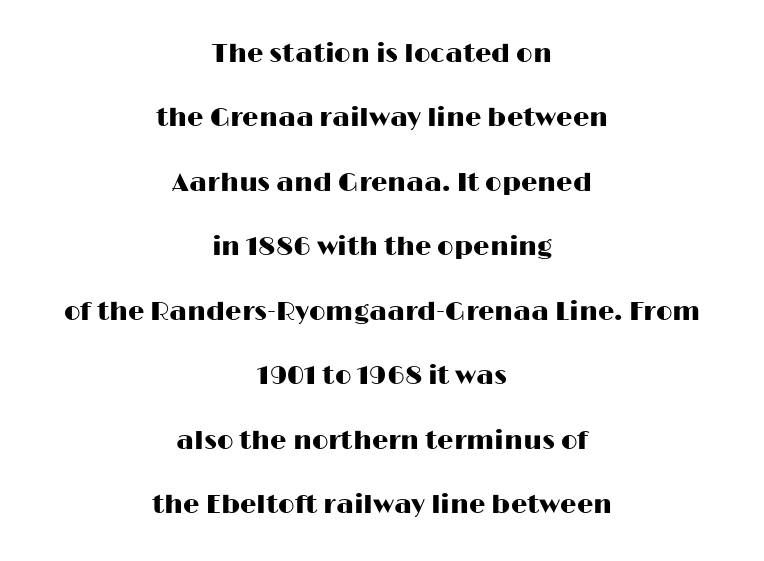
Q: Is the text italic (slanted)? A: No, it is upright.
Q: Is the text underlined? A: No.
Q: How is the paragraph aligned? A: Centered.
Q: Is the spacing between letters normal or unusually wide? A: Normal.
Q: Is the spacing between lines tight, normal or loose? A: Loose.
